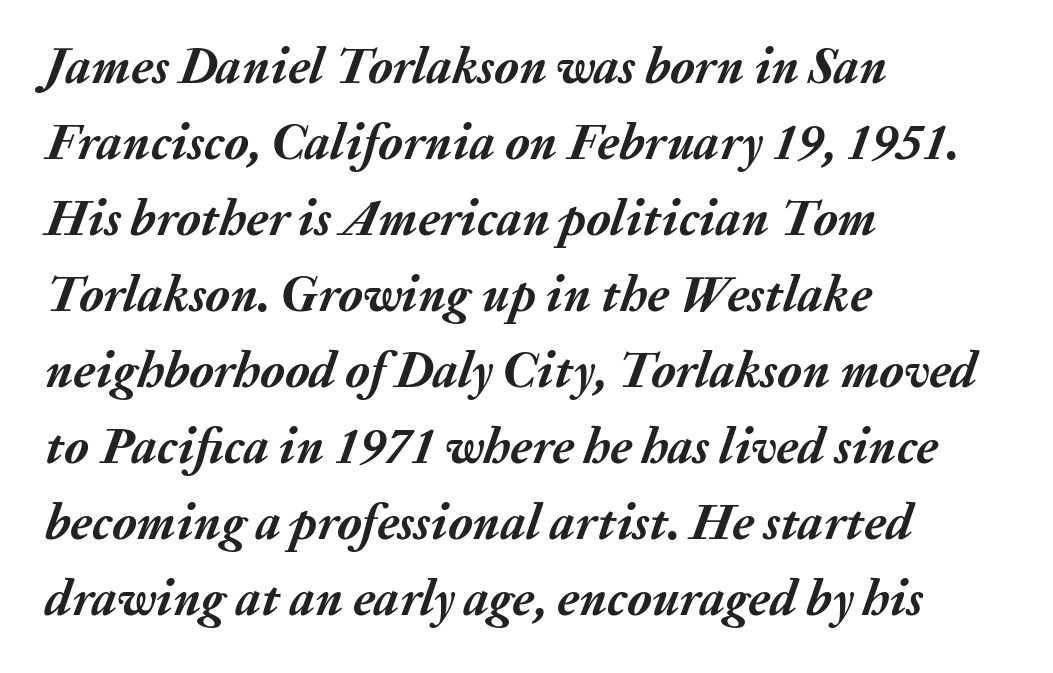
Think of a printed novel: that variable character pitch is what you see here. Every character sits at an angle, as italics do. A typesetter would call this leading conventional body-copy spacing. You could call the tracking neutral — neither tight nor loose.
